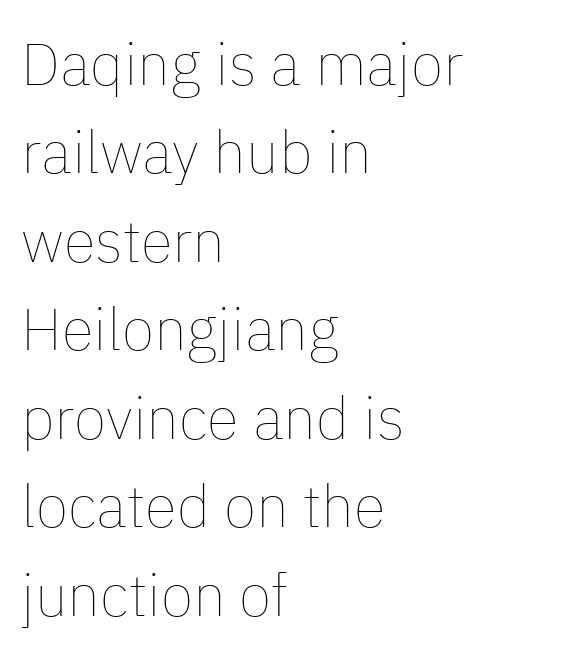
{"italic": "no", "bold": "no", "weight": "thin", "width": "normal", "stroke_contrast": "low", "x_height": "medium", "monospaced": "no", "underline": "no", "align": "left", "line_spacing": "normal", "line_spacing_ratio": 1.5, "letter_spacing": "normal", "letter_spacing_em": 0.0, "glyph_px": 59}
